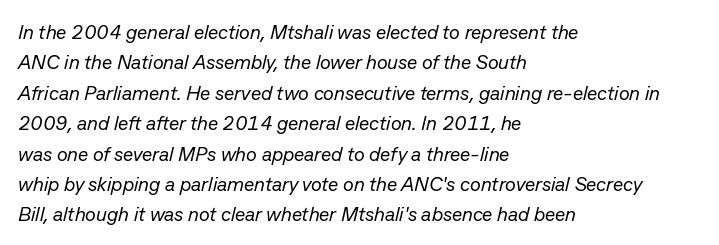
The face used here has a pronounced slope to its letters. Tracking here is standard; glyphs follow each other at the usual distance. Plain, unruled lines of type. The block of text has a typical density, with ordinary space between rows. The text block is weighted toward the left margin, trailing off unevenly rightward.
